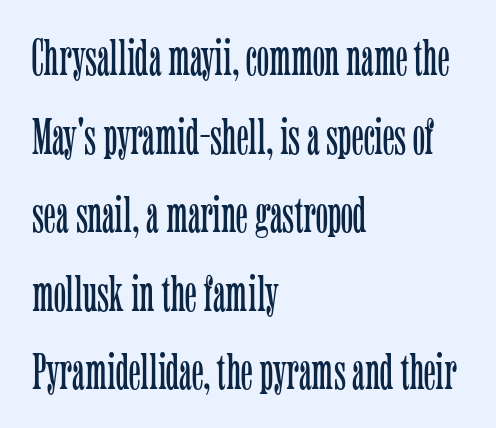
The image shows 51 px light, condensed serif type, upright; set left-aligned, normal line spacing (1.54x), normal letter spacing, not underlined; low stroke contrast and a medium x-height.
